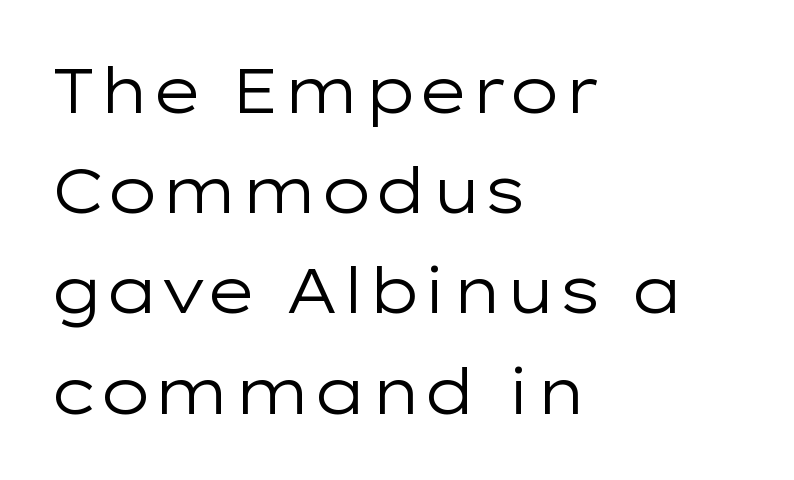
The image shows 63 px regular-weight, wide sans-serif type, upright; set left-aligned, normal line spacing (1.59x), normal letter spacing, not underlined; low stroke contrast and a medium x-height.
